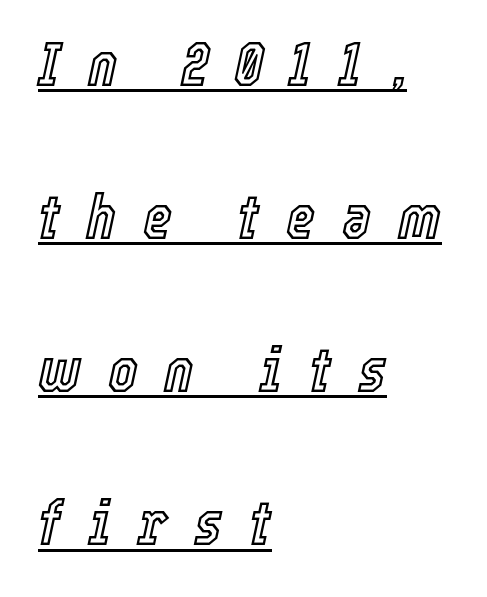
These lines have a slow, spaced-out rhythm from letter to letter. Varying glyph widths throughout — classic text-font behaviour. Glance below the letters and you will spot a drawn line. The leading is generous, giving the passage an open texture.
